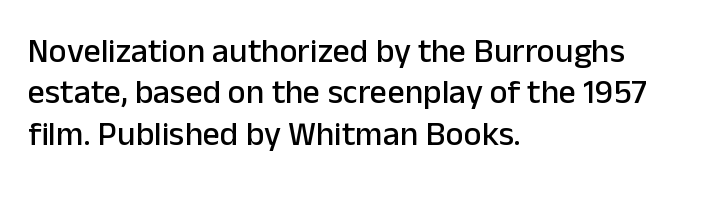
Q: Is the text italic (slanted)? A: No, it is upright.
Q: Is the typeface a serif or a sans-serif typeface? A: Sans-serif.
Q: Is the text underlined? A: No.
Q: How is the paragraph aligned? A: Left-aligned.
Q: Is the spacing between letters normal or unusually wide? A: Normal.
Q: Width (condensed, normal, or wide)? A: Normal.
Q: Stroke contrast? A: Low.
Q: x-height? A: Medium.
Q: Monospaced? A: No.
